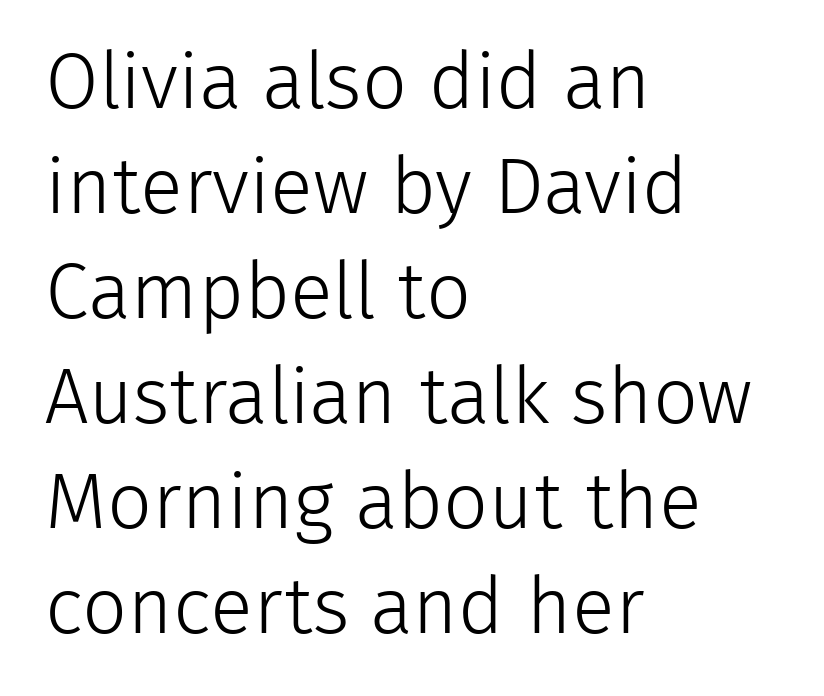
{"serif": "no", "italic": "no", "bold": "no", "weight": "light", "width": "normal", "stroke_contrast": "low", "x_height": "medium", "monospaced": "no", "underline": "no", "align": "left", "line_spacing": "normal", "line_spacing_ratio": 1.33, "letter_spacing": "normal", "letter_spacing_em": 0.0, "glyph_px": 79}
